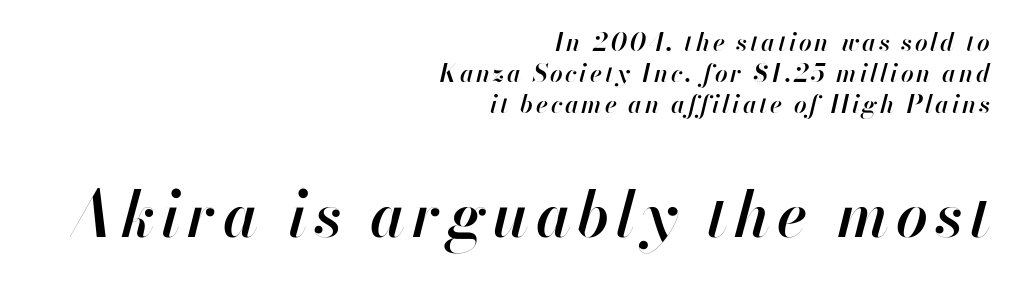
Q: Is the text bold? A: Semi-bold.
Q: Is the text italic (slanted)? A: Yes, it leans right by about 13 degrees.
Q: Is the text underlined? A: No.
Q: How is the paragraph aligned? A: Right-aligned.
Q: Is the spacing between lines tight, normal or loose? A: Normal.
Q: Which block of text is set in a larger size, the first (top) or the second (bottom)? A: The second (bottom) one.
Q: Width (condensed, normal, or wide)? A: Normal.
Q: Stroke contrast? A: High.
Q: x-height? A: Small.
Q: Monospaced? A: No.
